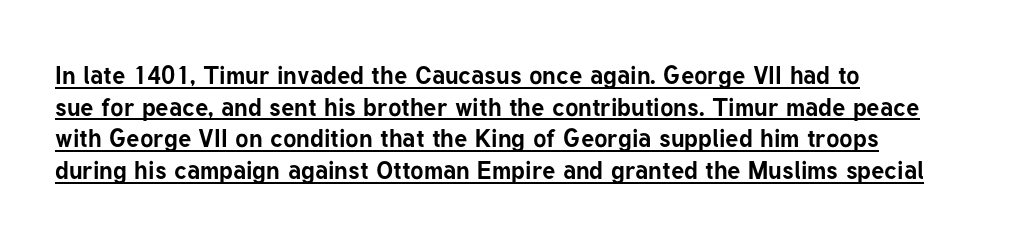
Q: Is the text bold? A: Yes.
Q: Is the text italic (slanted)? A: No, it is upright.
Q: Is the text underlined? A: Yes.
Q: How is the paragraph aligned? A: Left-aligned.
Q: Is the spacing between letters normal or unusually wide? A: Normal.
Q: Is the spacing between lines tight, normal or loose? A: Normal.
